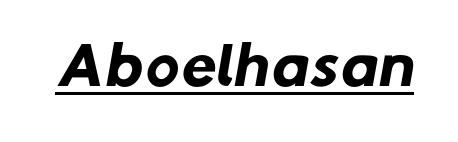
{"serif": "no", "bold": "yes", "weight": "heavy", "width": "normal", "stroke_contrast": "low", "x_height": "medium", "monospaced": "no", "underline": "yes", "letter_spacing": "normal", "letter_spacing_em": 0.0, "glyph_px": 51}
